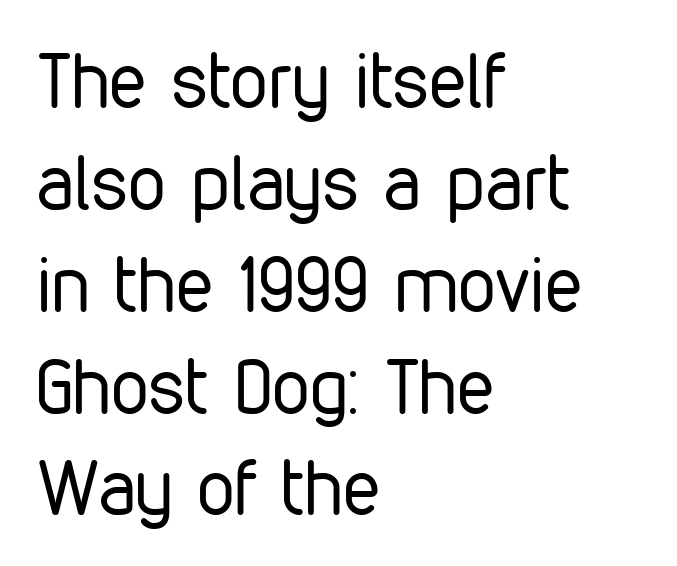
Q: Is the text bold? A: No.
Q: Is the text italic (slanted)? A: No, it is upright.
Q: Is the typeface a serif or a sans-serif typeface? A: Sans-serif.
Q: Is the text underlined? A: No.
Q: How is the paragraph aligned? A: Left-aligned.
Q: Is the spacing between letters normal or unusually wide? A: Normal.
Q: Is the spacing between lines tight, normal or loose? A: Normal.
Q: Width (condensed, normal, or wide)? A: Condensed.
Q: Stroke contrast? A: Low.
Q: x-height? A: Medium.
Q: Monospaced? A: No.
